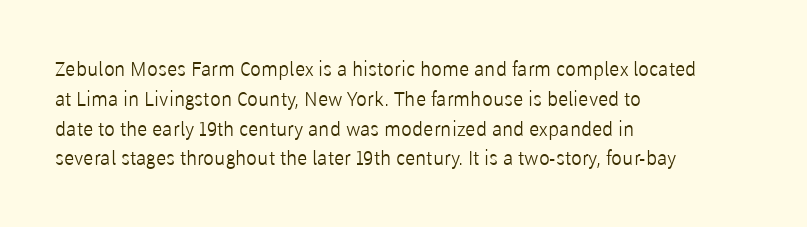
{"italic": "no", "bold": "no", "underline": "no", "align": "left", "line_spacing": "normal", "line_spacing_ratio": 1.49, "letter_spacing": "normal", "letter_spacing_em": 0.0, "glyph_px": 20}
